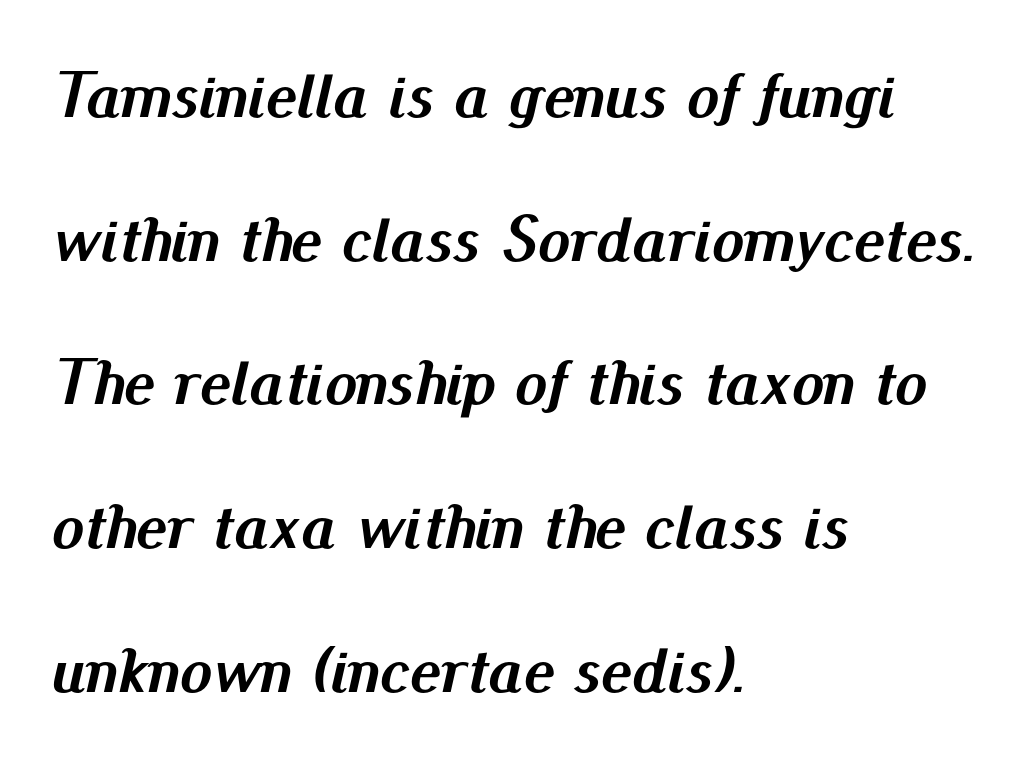
{"italic": "yes", "lean": "right", "slant_degrees": 13, "bold": "yes", "weight": "semibold", "width": "normal", "stroke_contrast": "medium", "x_height": "small", "monospaced": "no", "underline": "no", "align": "left", "line_spacing": "loose", "line_spacing_ratio": 2.21, "letter_spacing": "normal", "letter_spacing_em": 0.0, "glyph_px": 65}
